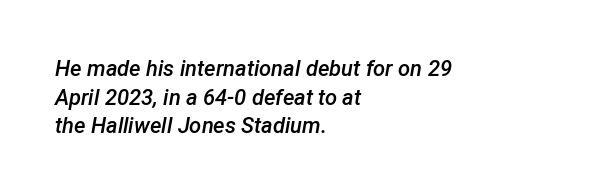
The image shows 22 px text type, italic (leaning right); set left-aligned, normal line spacing (1.3x), normal letter spacing, not underlined.
